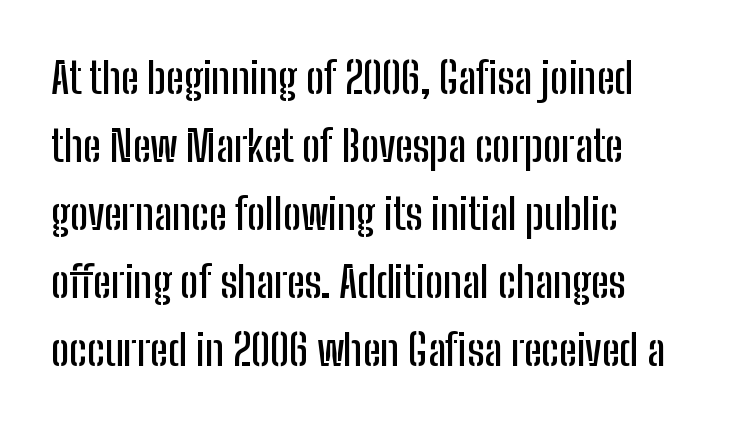
A typesetter would call this proportional, since set widths differ per character. Line spacing here is normal. Characters remain perfectly vertical along every line. Leftover space on each line is placed entirely after the last word.
